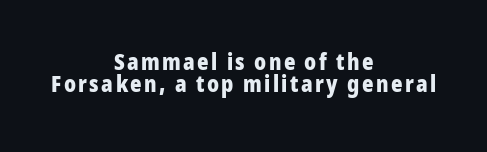
Q: Is the text bold? A: Yes.
Q: Is the text italic (slanted)? A: No, it is upright.
Q: Is the text underlined? A: No.
Q: How is the paragraph aligned? A: Centered.
Q: Is the spacing between lines tight, normal or loose? A: Tight.
